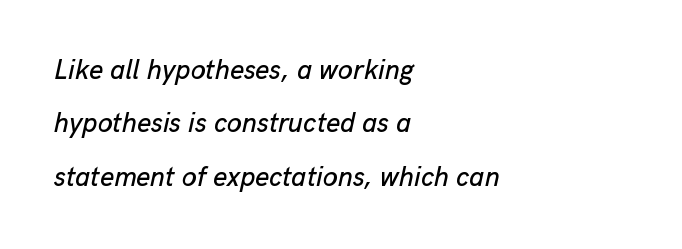
Q: Is the text italic (slanted)? A: Yes, it leans right by about 13 degrees.
Q: Is the text underlined? A: No.
Q: How is the paragraph aligned? A: Left-aligned.
Q: Is the spacing between letters normal or unusually wide? A: Normal.
Q: Is the spacing between lines tight, normal or loose? A: Loose.
